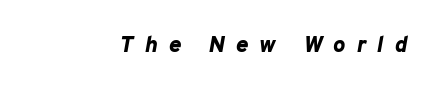
Pretty heavy lettering here — definitely bold. Clear beneath every line of the passage. Slanted lettering throughout. Is the letter spacing exaggerated? Yes — the characters are pushed far apart.
